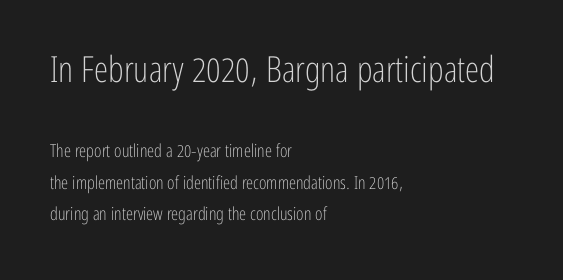
The strokes are not fattened; the text isn't bold. Each row of text sits above clean, open space. The line texture is even and compact thanks to regular tracking. Block one is the big one; block two sits smaller underneath. This rendering employs a face without finishing strokes, i.e., a sans-serif.
